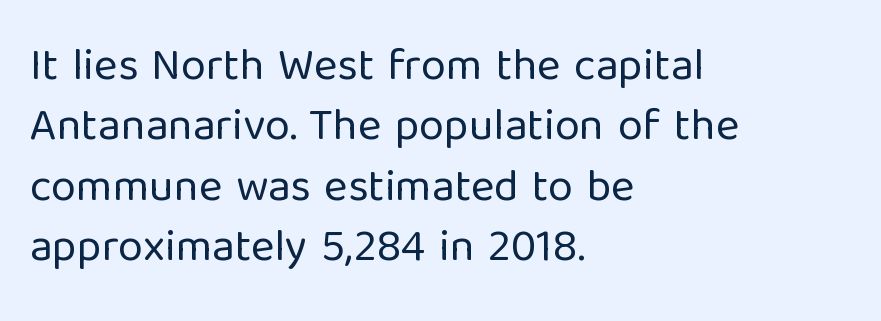
Q: Is the text bold? A: No.
Q: Is the text italic (slanted)? A: No, it is upright.
Q: Is the typeface a serif or a sans-serif typeface? A: Sans-serif.
Q: Is the text underlined? A: No.
Q: How is the paragraph aligned? A: Left-aligned.
Q: Is the spacing between letters normal or unusually wide? A: Normal.
Q: Is the spacing between lines tight, normal or loose? A: Normal.
Q: Width (condensed, normal, or wide)? A: Normal.
Q: Stroke contrast? A: Low.
Q: x-height? A: Medium.
Q: Monospaced? A: No.
